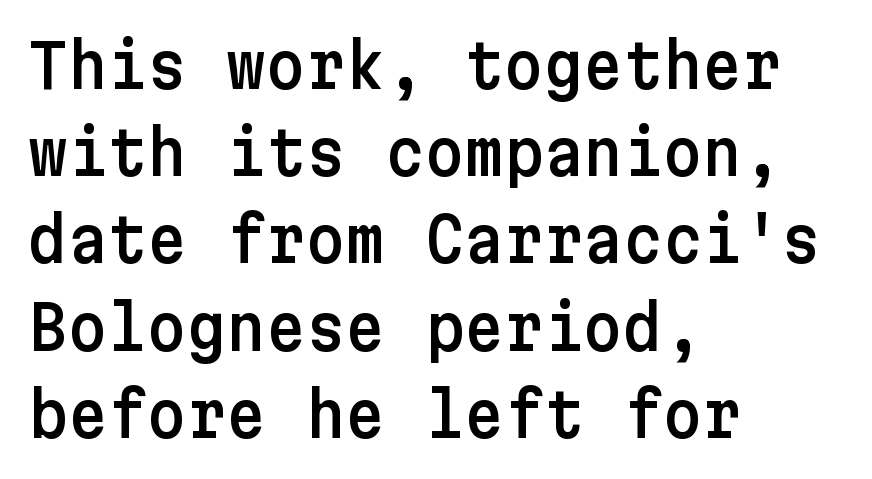
Q: Is the text italic (slanted)? A: No, it is upright.
Q: Is the typeface a serif or a sans-serif typeface? A: Sans-serif.
Q: Is the text underlined? A: No.
Q: How is the paragraph aligned? A: Left-aligned.
Q: Is the spacing between letters normal or unusually wide? A: Normal.
Q: Is the spacing between lines tight, normal or loose? A: Normal.
Q: Width (condensed, normal, or wide)? A: Normal.
Q: Stroke contrast? A: Low.
Q: x-height? A: Medium.
